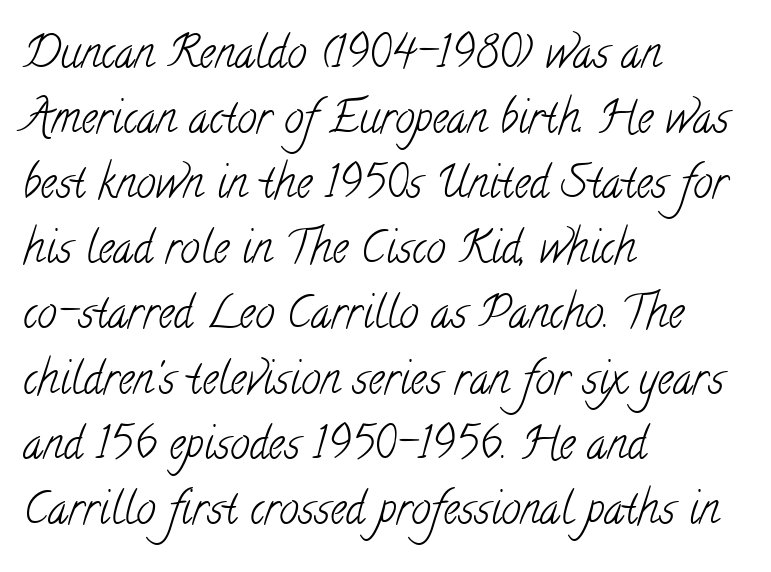
Q: Is the text bold? A: No.
Q: Is the text underlined? A: No.
Q: How is the paragraph aligned? A: Left-aligned.
Q: Is the spacing between letters normal or unusually wide? A: Normal.
Q: Is the spacing between lines tight, normal or loose? A: Normal.
Q: Width (condensed, normal, or wide)? A: Condensed.
Q: Stroke contrast? A: Low.
Q: x-height? A: Small.
Q: Monospaced? A: No.
